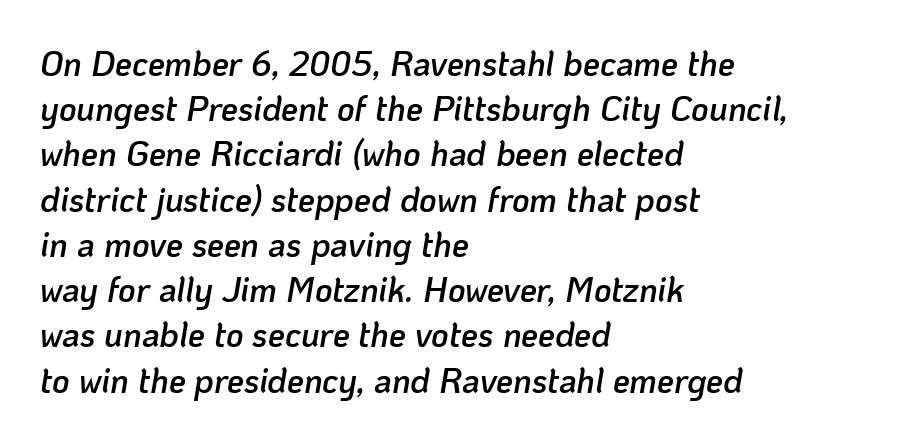
Q: Is the text bold? A: Semi-bold.
Q: Is the text italic (slanted)? A: Yes, it leans right by about 10 degrees.
Q: Is the text underlined? A: No.
Q: How is the paragraph aligned? A: Left-aligned.
Q: Is the spacing between letters normal or unusually wide? A: Normal.
Q: Is the spacing between lines tight, normal or loose? A: Normal.
Q: Width (condensed, normal, or wide)? A: Normal.
Q: Stroke contrast? A: Low.
Q: x-height? A: Medium.
Q: Monospaced? A: No.
